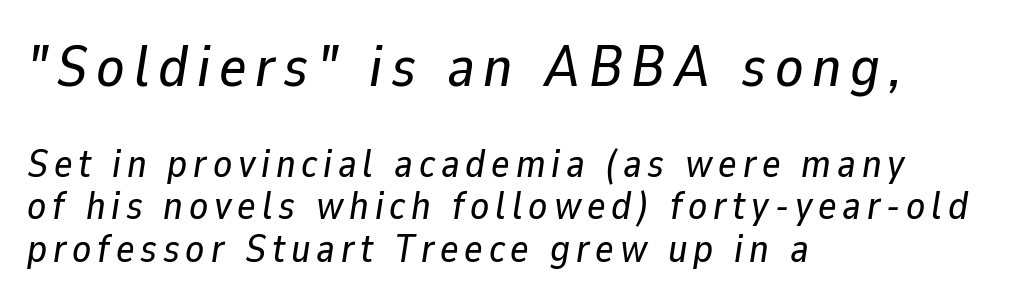
The image shows 58 px text type, italic (leaning right); set left-aligned, tight line spacing (1.09x), not underlined; the first (top) block is 1.49x larger; low stroke contrast and a medium x-height.
